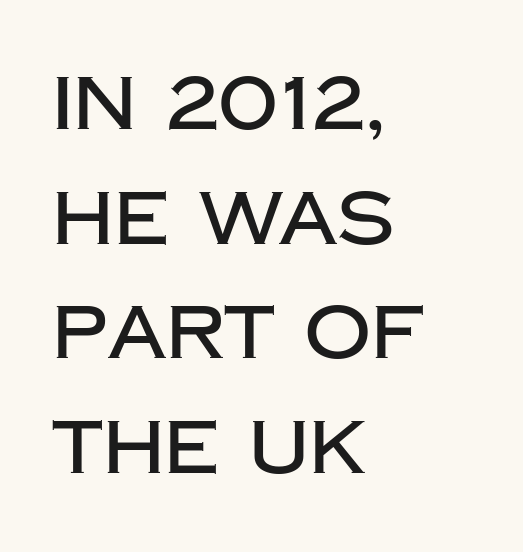
Only glyphs here, with clear space below each row. Vertical spacing — default. Compared with a centered layout, this one pins lines to the left instead. Here the glyphs are tracked normally, forming tight word shapes. Notice how the stems are strictly vertical — no italics here. Looks like regular typesetting: each glyph gets only the width it needs.
